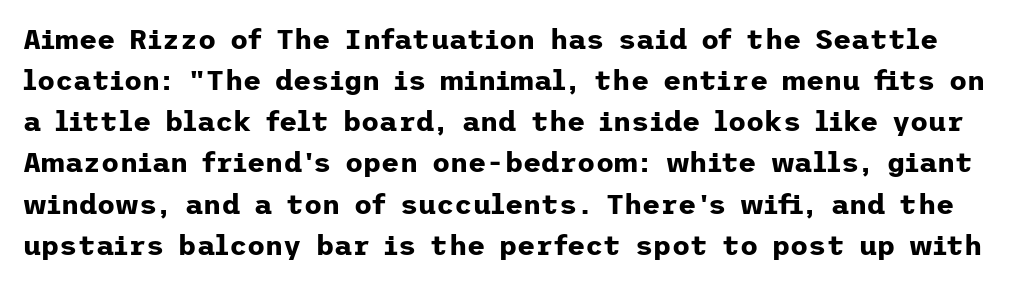
The string is rendered with underlining switched off. Students, observe: this is what conventionally led text looks like. Tracking value appears to be zero — textbook default spacing. The type family on display is of the sans-serif kind. Strokes here are thick enough to call this a true bold.
